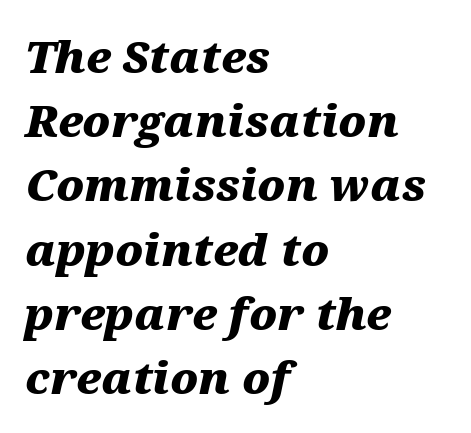
{"italic": "yes", "lean": "right", "slant_degrees": 12, "bold": "yes", "weight": "heavy", "width": "wide", "stroke_contrast": "medium", "x_height": "medium", "monospaced": "no", "underline": "no", "align": "left", "line_spacing": "normal", "line_spacing_ratio": 1.46, "letter_spacing": "normal", "letter_spacing_em": 0.0, "glyph_px": 44}
